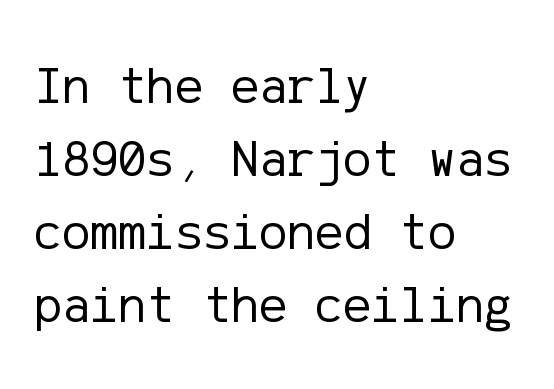
Q: Is the text bold? A: No.
Q: Is the text italic (slanted)? A: No, it is upright.
Q: Is the typeface a serif or a sans-serif typeface? A: Sans-serif.
Q: Is the text underlined? A: No.
Q: How is the paragraph aligned? A: Left-aligned.
Q: Is the spacing between letters normal or unusually wide? A: Normal.
Q: Is the spacing between lines tight, normal or loose? A: Normal.
Q: Width (condensed, normal, or wide)? A: Normal.
Q: Stroke contrast? A: Low.
Q: x-height? A: Medium.
